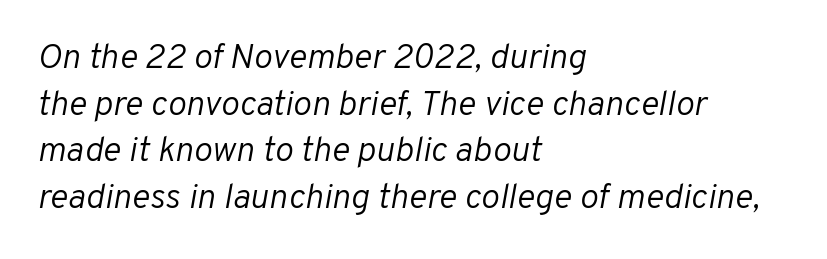
The image shows 35 px light type, italic (leaning right); set left-aligned, normal line spacing (1.33x), normal letter spacing, not underlined; low stroke contrast and a medium x-height.
